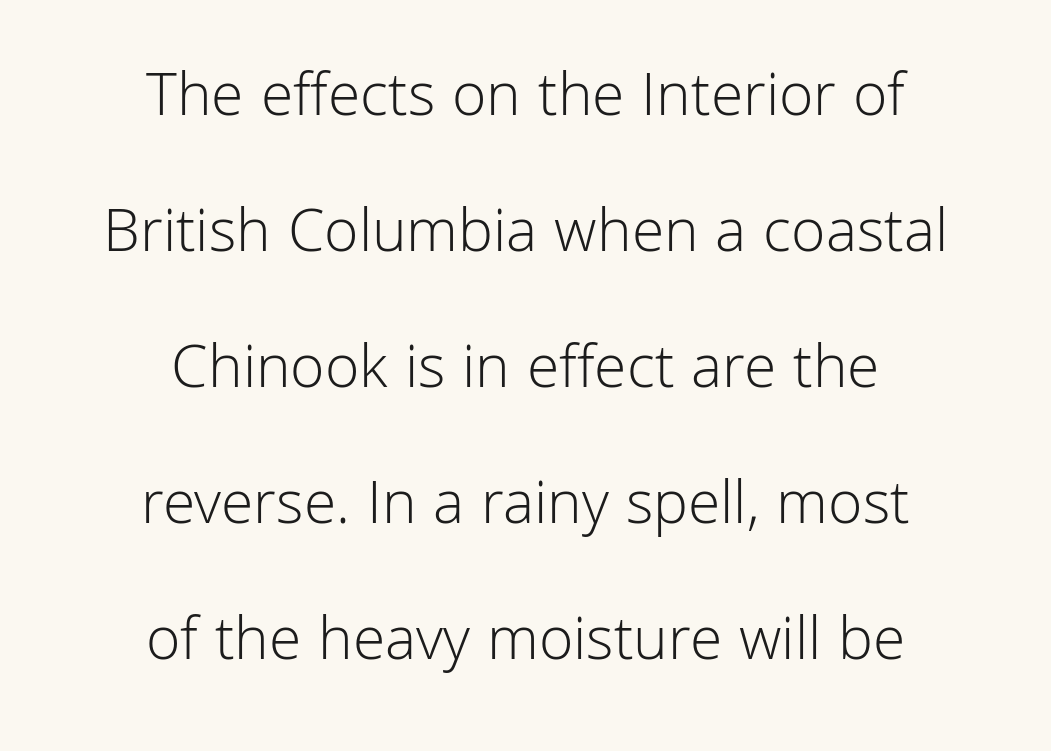
The tracking reads as untouched default to a designer's eye. These lines were composed using upright roman letters. No heavy texture on the line: the type isn't bold. Character widths vary here, with narrow letters taking less room than wide ones.
